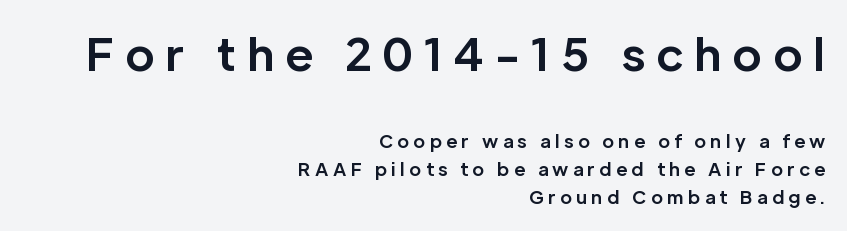
Q: Is the text bold? A: Yes.
Q: Is the text italic (slanted)? A: No, it is upright.
Q: Is the typeface a serif or a sans-serif typeface? A: Sans-serif.
Q: Is the text underlined? A: No.
Q: How is the paragraph aligned? A: Right-aligned.
Q: Is the spacing between letters normal or unusually wide? A: Unusually wide.
Q: Is the spacing between lines tight, normal or loose? A: Normal.
Q: Which block of text is set in a larger size, the first (top) or the second (bottom)? A: The first (top) one.
Q: Width (condensed, normal, or wide)? A: Normal.
Q: Stroke contrast? A: Low.
Q: x-height? A: Medium.
Q: Monospaced? A: No.
